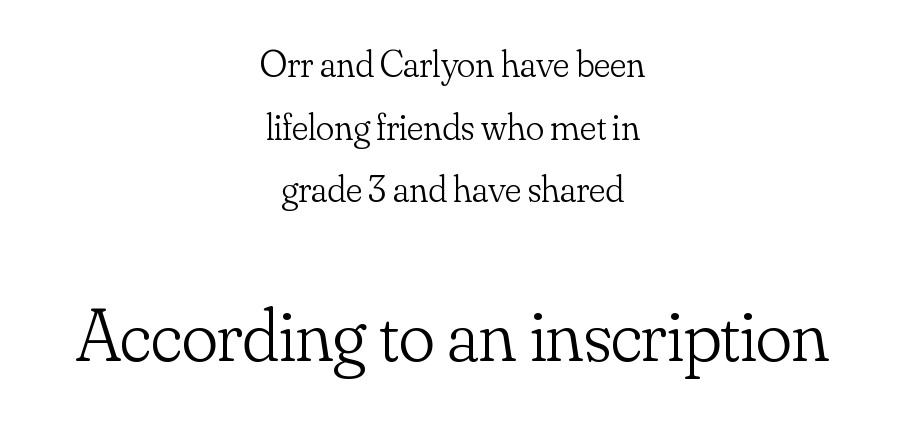
{"serif": "yes", "italic": "no", "bold": "no", "weight": "light", "width": "normal", "stroke_contrast": "low", "x_height": "small", "monospaced": "no", "underline": "no", "align": "center", "line_spacing": "normal", "line_spacing_ratio": 1.65, "letter_spacing": "normal", "letter_spacing_em": 0.0, "larger_block": "second", "size_ratio": 1.97, "glyph_px": 75}
